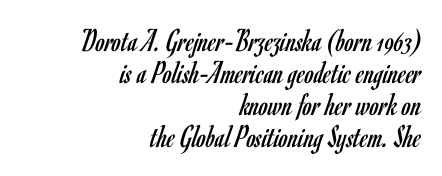
{"serif": "no", "bold": "no", "weight": "regular", "width": "condensed", "stroke_contrast": "low", "x_height": "small", "monospaced": "no", "underline": "no", "align": "right", "line_spacing": "tight", "line_spacing_ratio": 0.97, "letter_spacing": "normal", "letter_spacing_em": 0.0, "glyph_px": 33}
